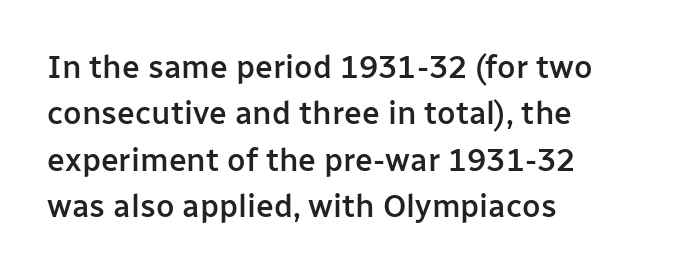
This sample uses a sans-serif face. These lines are set flush left with a ragged right edge. The vertical gap from one line to the next is medium. Glyph-to-glyph distance matches everyday printed text. Ascenders rise straight up at ninety degrees. The letters advance in unequal steps, a hallmark of proportional type.
